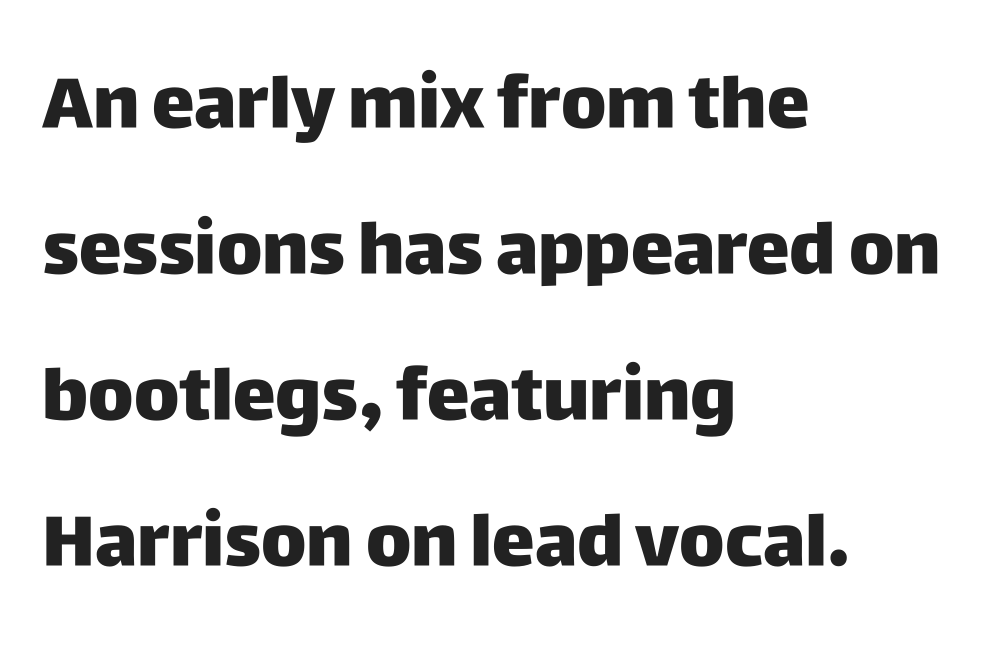
Q: Is the text bold? A: Yes.
Q: Is the text italic (slanted)? A: No, it is upright.
Q: Is the typeface a serif or a sans-serif typeface? A: Sans-serif.
Q: Is the text underlined? A: No.
Q: How is the paragraph aligned? A: Left-aligned.
Q: Is the spacing between letters normal or unusually wide? A: Normal.
Q: Is the spacing between lines tight, normal or loose? A: Loose.
Q: Width (condensed, normal, or wide)? A: Normal.
Q: Stroke contrast? A: Low.
Q: x-height? A: Large.
Q: Monospaced? A: No.
